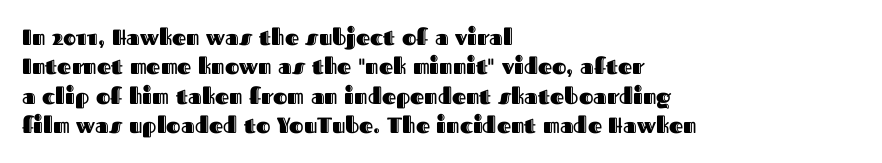
The image shows 22 px text type, upright; set left-aligned, normal line spacing (1.34x), normal letter spacing, not underlined.
